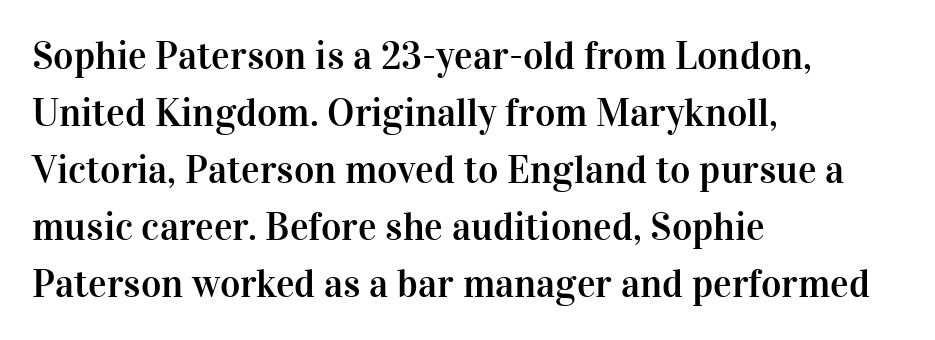
Q: Is the text italic (slanted)? A: No, it is upright.
Q: Is the typeface a serif or a sans-serif typeface? A: Serif.
Q: Is the text underlined? A: No.
Q: How is the paragraph aligned? A: Left-aligned.
Q: Is the spacing between letters normal or unusually wide? A: Normal.
Q: Is the spacing between lines tight, normal or loose? A: Normal.
Q: Width (condensed, normal, or wide)? A: Normal.
Q: Stroke contrast? A: High.
Q: x-height? A: Medium.
Q: Monospaced? A: No.
